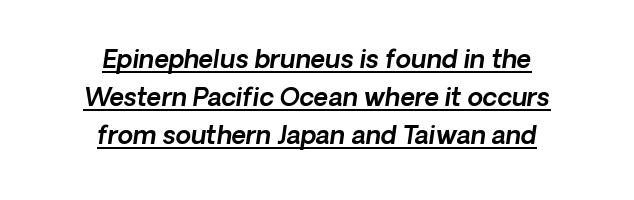
Tracking here is standard; glyphs follow each other at the usual distance. Caption: lettering with a line underneath. Normally led — the rows are evenly, conventionally spaced. Which margin do the lines hug? Neither — every line sits in the middle.
